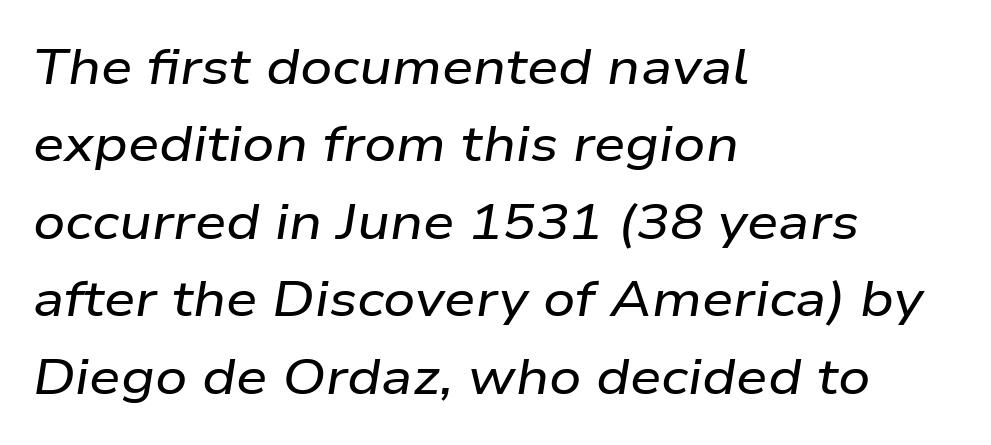
{"italic": "yes", "lean": "right", "slant_degrees": 9, "width": "wide", "stroke_contrast": "low", "x_height": "medium", "monospaced": "no", "underline": "no", "align": "left", "line_spacing": "normal", "line_spacing_ratio": 1.55, "letter_spacing": "normal", "letter_spacing_em": 0.0, "glyph_px": 50}
